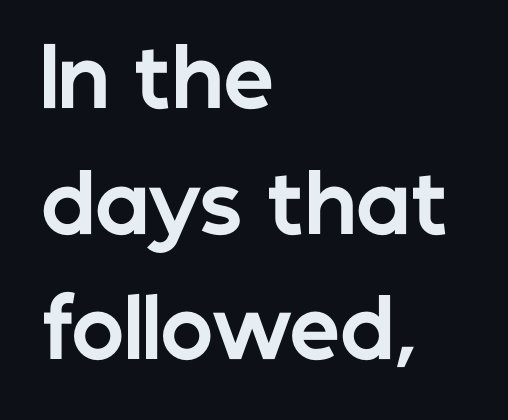
Q: Is the text bold? A: Yes.
Q: Is the text italic (slanted)? A: No, it is upright.
Q: Is the typeface a serif or a sans-serif typeface? A: Sans-serif.
Q: Is the text underlined? A: No.
Q: How is the paragraph aligned? A: Left-aligned.
Q: Is the spacing between letters normal or unusually wide? A: Normal.
Q: Is the spacing between lines tight, normal or loose? A: Normal.
Q: Width (condensed, normal, or wide)? A: Normal.
Q: Stroke contrast? A: Low.
Q: x-height? A: Medium.
Q: Monospaced? A: No.
